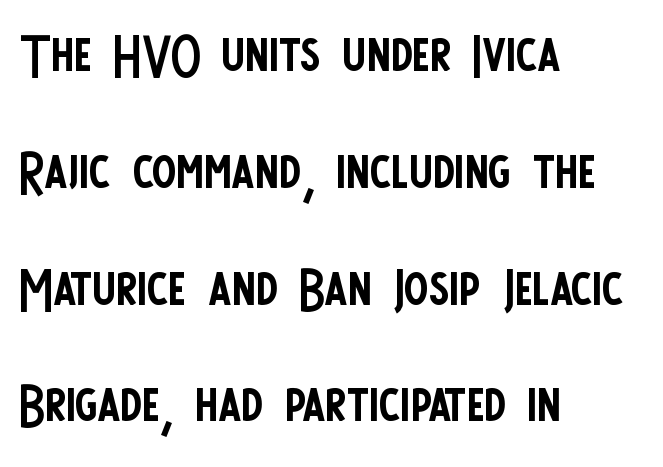
Q: Is the text bold? A: No.
Q: Is the text italic (slanted)? A: No, it is upright.
Q: Is the typeface a serif or a sans-serif typeface? A: Sans-serif.
Q: Is the text underlined? A: No.
Q: How is the paragraph aligned? A: Left-aligned.
Q: Is the spacing between letters normal or unusually wide? A: Normal.
Q: Is the spacing between lines tight, normal or loose? A: Normal.
Q: Width (condensed, normal, or wide)? A: Condensed.
Q: Stroke contrast? A: Low.
Q: x-height? A: Large.
Q: Monospaced? A: No.
